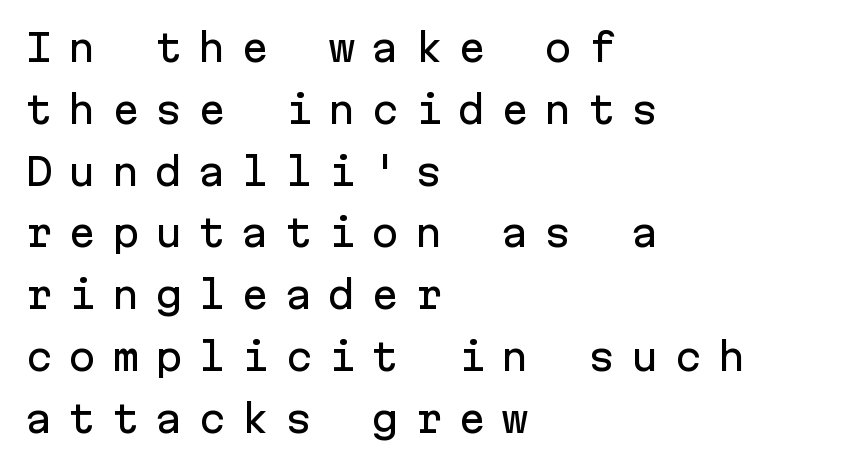
In terms of letterform style, serifs are entirely absent. Vertical strokes here are truly vertical. Leading matches the norm, producing a regular column. Monospaced: the letters line up in strict vertical columns. Check the space under the baseline: it is left empty. One-word summary of the alignment: left.
